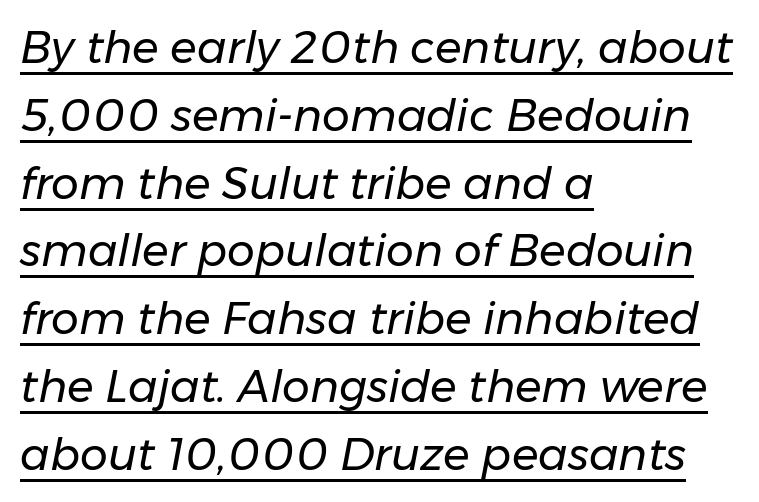
A typesetter would call this zero additional tracking. Horizontally, the lines are justified to the leading edge only. These glyphs show unthickened strokes, regular width or finer. Reading down the column, the eye jumps a familiar distance to each next line. You could not count columns in this text — the font is proportionally spaced. The string is rendered with underlining switched on.
